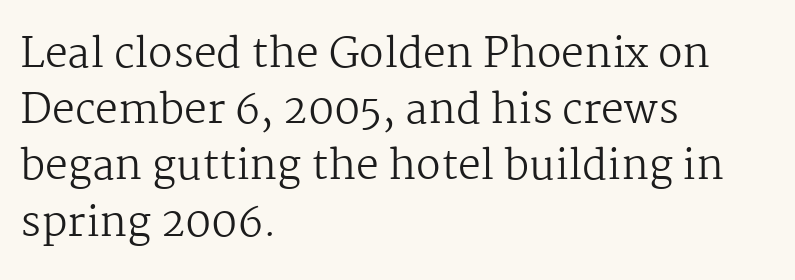
The image shows 41 px regular-weight serif type, upright; set left-aligned, normal line spacing (1.37x), normal letter spacing, not underlined; medium stroke contrast and a medium x-height.
